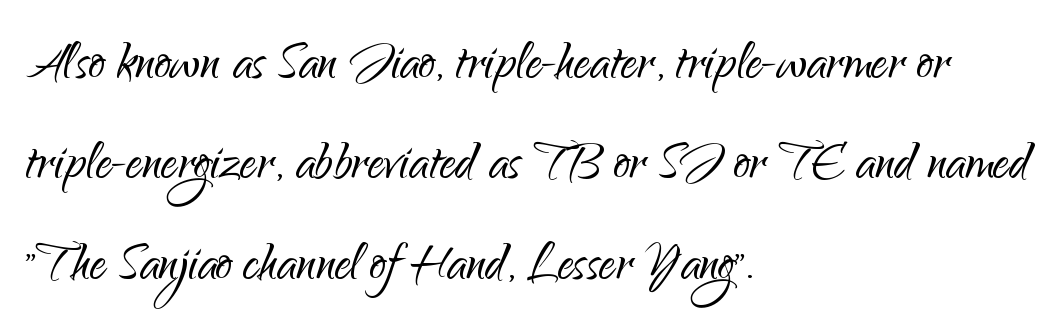
{"serif": "no", "bold": "no", "weight": "light", "width": "normal", "stroke_contrast": "low", "x_height": "small", "monospaced": "no", "underline": "no", "align": "left", "line_spacing": "normal", "line_spacing_ratio": 1.52, "letter_spacing": "normal", "letter_spacing_em": 0.0, "glyph_px": 66}
